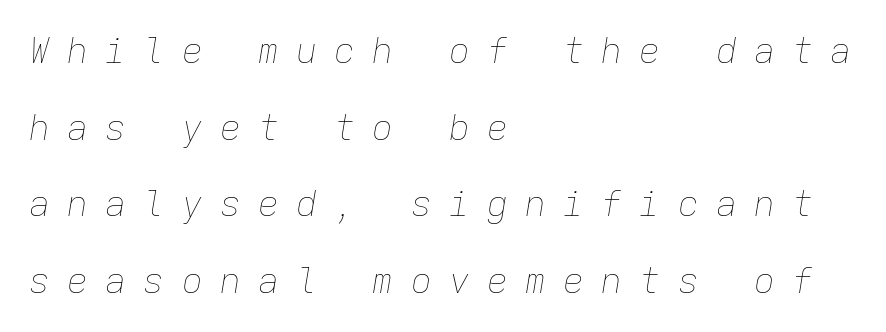
The glyphs are unaccompanied by any horizontal stroke below them. Every character here occupies the same horizontal width, giving the sample a typewriter-like rhythm. Quick note: italic. Tracking value appears strongly positive — letters spread wide.
